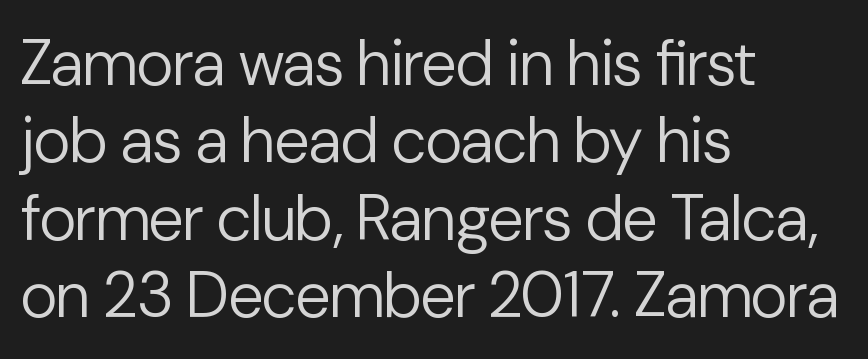
The image shows 64 px regular-weight sans-serif type, upright; set left-aligned, line spacing 1.21x, normal letter spacing, not underlined; low stroke contrast and a medium x-height.
